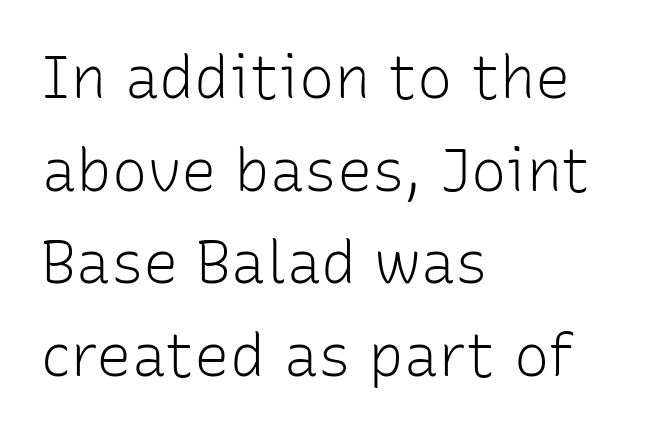
The image shows 59 px light sans-serif type, upright; set left-aligned, normal line spacing (1.57x), normal letter spacing, not underlined; low stroke contrast and a medium x-height.
